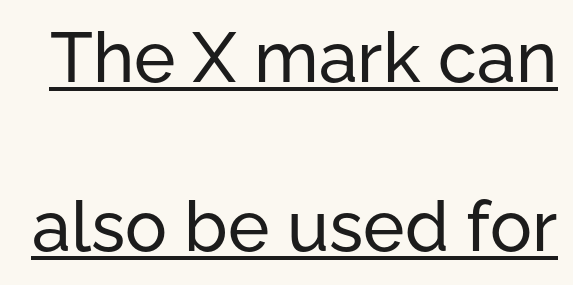
The image shows 70 px sans-serif type, upright; set loose line spacing (2.42x), normal letter spacing, underlined; low stroke contrast and a medium x-height.
